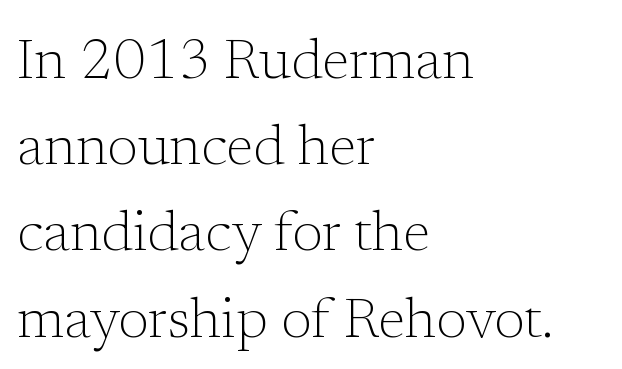
Q: Is the text bold? A: No.
Q: Is the text italic (slanted)? A: No, it is upright.
Q: Is the typeface a serif or a sans-serif typeface? A: Serif.
Q: Is the text underlined? A: No.
Q: How is the paragraph aligned? A: Left-aligned.
Q: Is the spacing between letters normal or unusually wide? A: Normal.
Q: Is the spacing between lines tight, normal or loose? A: Normal.
Q: Width (condensed, normal, or wide)? A: Normal.
Q: Stroke contrast? A: Low.
Q: x-height? A: Medium.
Q: Monospaced? A: No.
